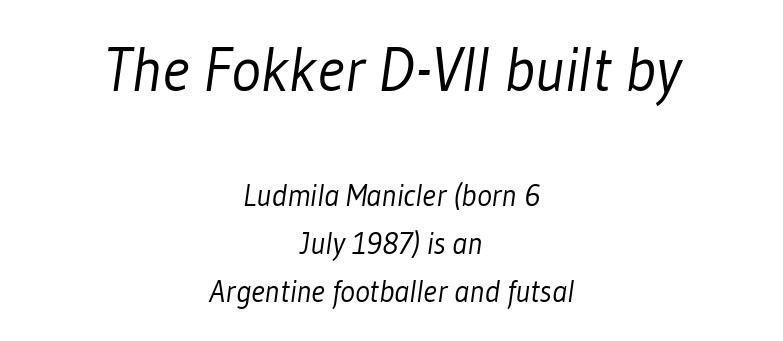
Q: Is the text bold? A: No.
Q: Is the typeface a serif or a sans-serif typeface? A: Sans-serif.
Q: Is the text underlined? A: No.
Q: How is the paragraph aligned? A: Centered.
Q: Is the spacing between letters normal or unusually wide? A: Normal.
Q: Is the spacing between lines tight, normal or loose? A: Normal.
Q: Which block of text is set in a larger size, the first (top) or the second (bottom)? A: The first (top) one.
Q: Width (condensed, normal, or wide)? A: Condensed.
Q: Stroke contrast? A: Low.
Q: x-height? A: Medium.
Q: Monospaced? A: No.
